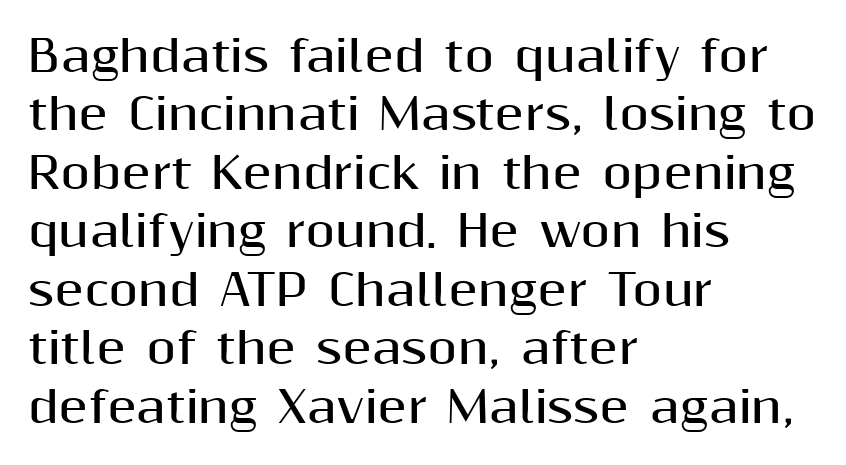
The image shows 43 px bold sans-serif type, upright; set left-aligned, normal line spacing (1.36x), normal letter spacing, not underlined; medium stroke contrast and a medium x-height.
